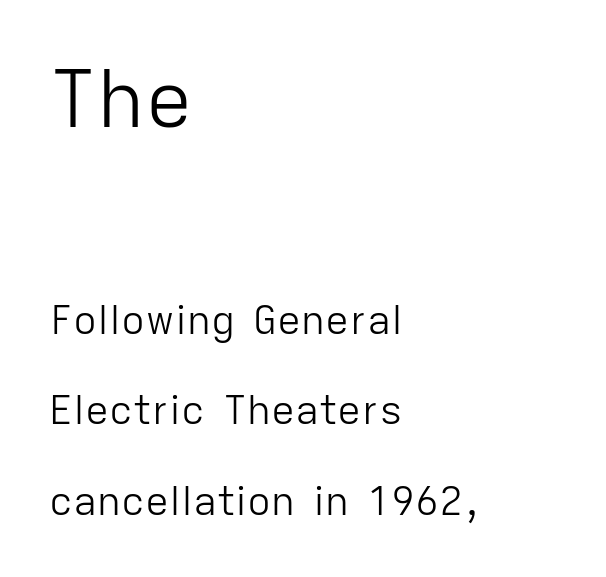
Q: Is the text bold? A: No.
Q: Is the text italic (slanted)? A: No, it is upright.
Q: Is the typeface a serif or a sans-serif typeface? A: Sans-serif.
Q: Is the text underlined? A: No.
Q: How is the paragraph aligned? A: Left-aligned.
Q: Is the spacing between letters normal or unusually wide? A: Normal.
Q: Is the spacing between lines tight, normal or loose? A: Loose.
Q: Which block of text is set in a larger size, the first (top) or the second (bottom)? A: The first (top) one.
Q: Width (condensed, normal, or wide)? A: Normal.
Q: Stroke contrast? A: Low.
Q: x-height? A: Medium.
Q: Monospaced? A: No.
